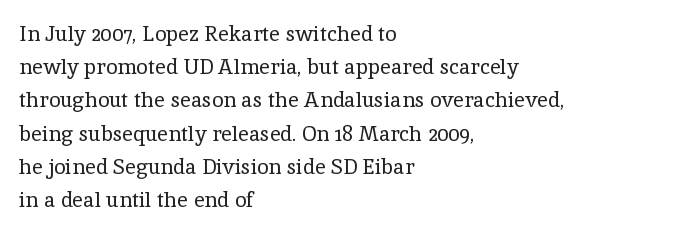
The image shows 21 px text type, upright; set left-aligned, normal line spacing (1.58x), normal letter spacing, not underlined.
